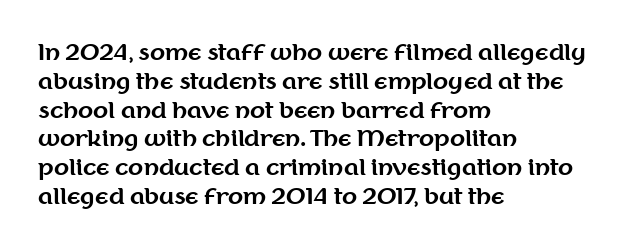
The image shows 22 px bold type, upright; set left-aligned, normal line spacing (1.31x), normal letter spacing, not underlined.
